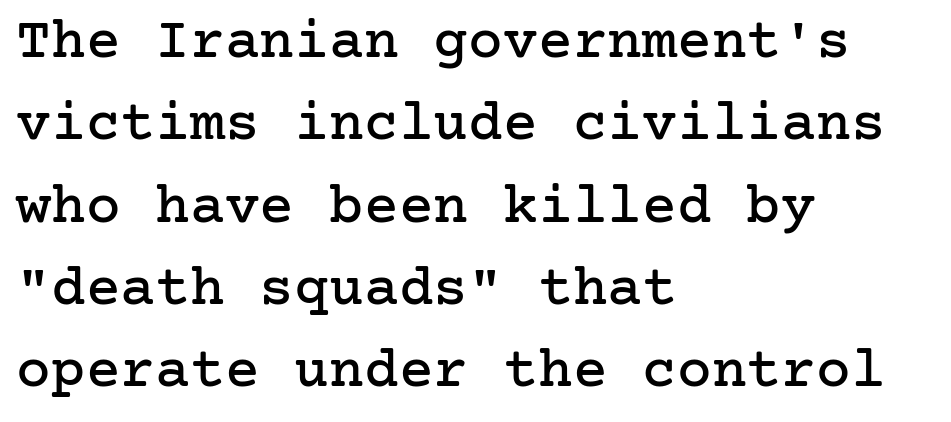
Q: Is the text italic (slanted)? A: No, it is upright.
Q: Is the typeface a serif or a sans-serif typeface? A: Serif.
Q: Is the text underlined? A: No.
Q: How is the paragraph aligned? A: Left-aligned.
Q: Is the spacing between letters normal or unusually wide? A: Normal.
Q: Is the spacing between lines tight, normal or loose? A: Normal.
Q: Width (condensed, normal, or wide)? A: Normal.
Q: Stroke contrast? A: Low.
Q: x-height? A: Medium.
